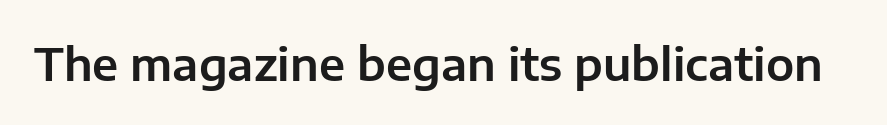
{"serif": "no", "italic": "no", "width": "normal", "stroke_contrast": "low", "x_height": "medium", "monospaced": "no", "underline": "no", "letter_spacing": "normal", "letter_spacing_em": 0.0, "glyph_px": 45}
